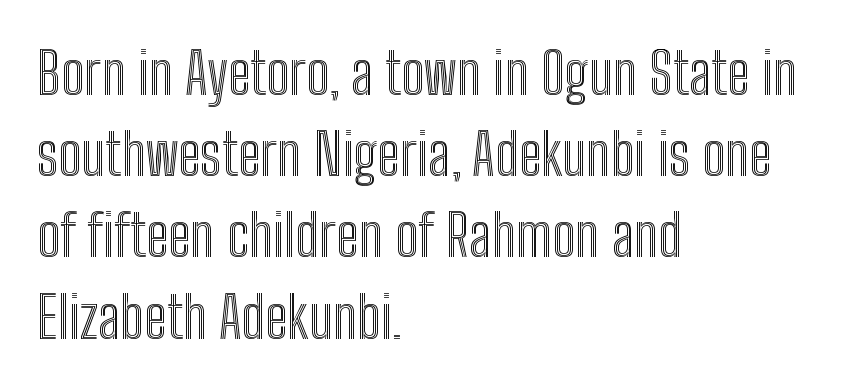
Each letter keeps its own natural width here, so spacing adapts to shape. Standard letterfit; no display-style spreading of the glyphs. The font's upright variant was chosen for this text. These lines sit exactly where default settings would place them. Check under the words: just untouched page. Left-aligned paragraph, ragged on the right.
